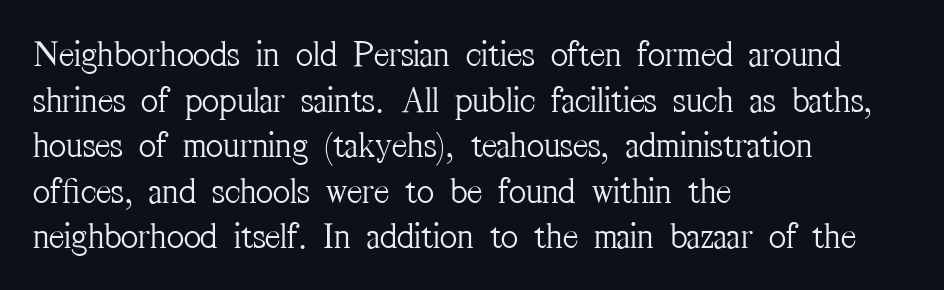
Nothing heavy about these letters — not bold at all. The specimen omits any rule beneath the text block's lines. The face used here is proportionally spaced, like ordinary book or web type. The characters display serif detailing at their extremities.
